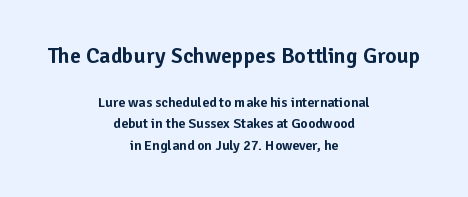
The space beneath each line is pristine and unruled. Is the lower block the larger one? No — the upper block carries the bigger type. Normally led — the rows are evenly, conventionally spaced. The rendering positions every line midway between the sides. Words appear dense and cohesive because spacing is normal.
